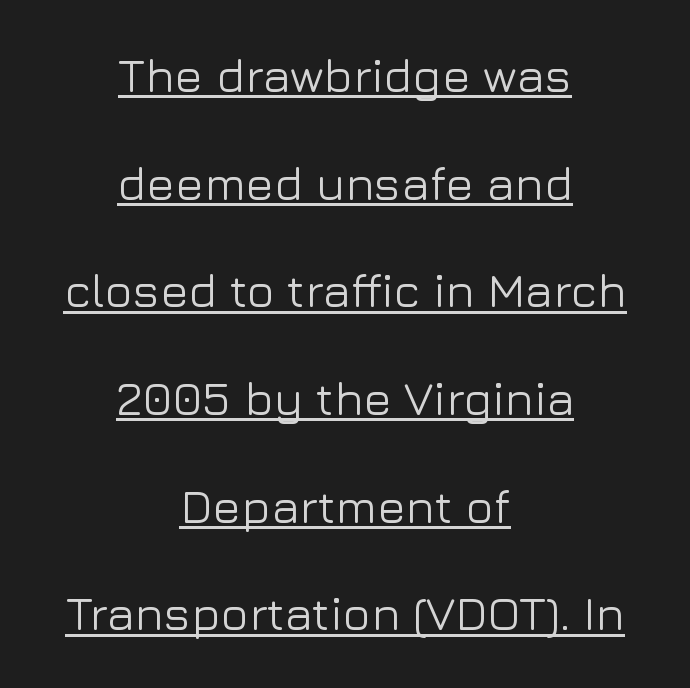
Q: Is the text italic (slanted)? A: No, it is upright.
Q: Is the typeface a serif or a sans-serif typeface? A: Sans-serif.
Q: Is the text underlined? A: Yes.
Q: How is the paragraph aligned? A: Centered.
Q: Is the spacing between letters normal or unusually wide? A: Normal.
Q: Is the spacing between lines tight, normal or loose? A: Loose.
Q: Width (condensed, normal, or wide)? A: Normal.
Q: Stroke contrast? A: Low.
Q: x-height? A: Medium.
Q: Monospaced? A: No.
